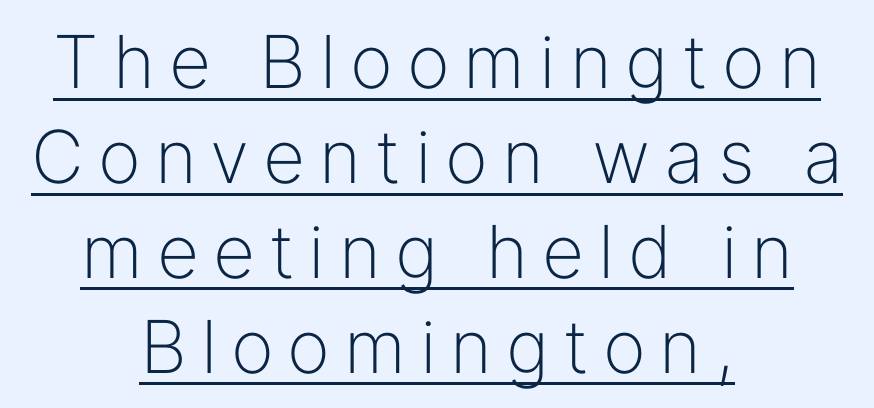
The image shows 73 px light sans-serif type, upright; set centered, normal line spacing (1.3x), underlined; low stroke contrast and a medium x-height.
